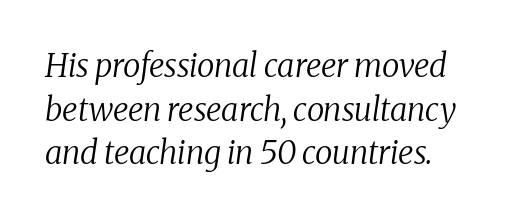
When letters slant like this, we call the style italic. This sample uses plain, unmodified letter spacing. A typesetter would call this proportional, since set widths differ per character. The passage shown is not bold in any degree. The baseline area is clear.
